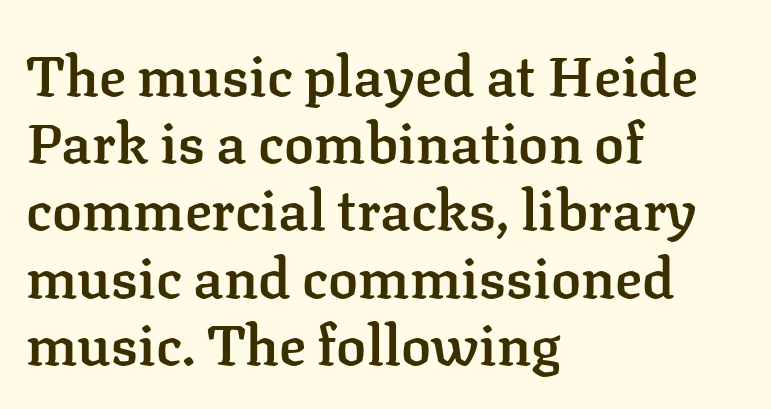
Q: Is the text bold? A: Semi-bold.
Q: Is the text italic (slanted)? A: No, it is upright.
Q: Is the typeface a serif or a sans-serif typeface? A: Serif.
Q: Is the text underlined? A: No.
Q: How is the paragraph aligned? A: Left-aligned.
Q: Is the spacing between letters normal or unusually wide? A: Normal.
Q: Width (condensed, normal, or wide)? A: Normal.
Q: Stroke contrast? A: Low.
Q: x-height? A: Medium.
Q: Monospaced? A: No.
